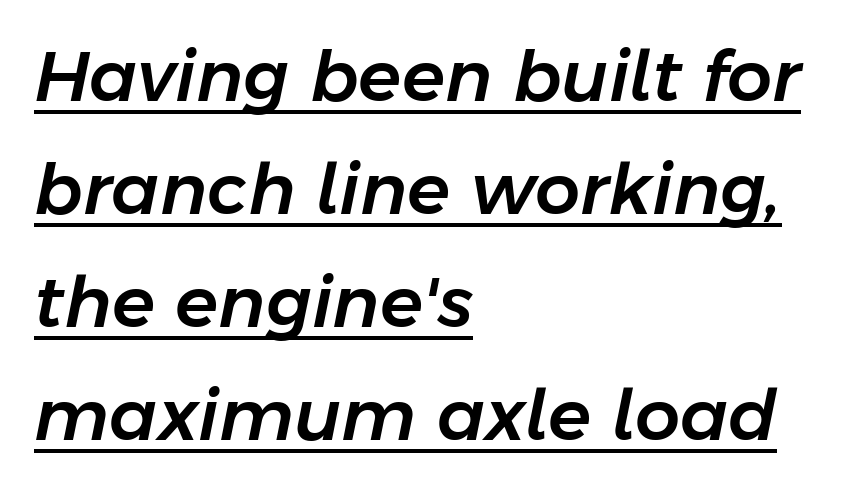
The image shows 71 px text type, italic (leaning right); set left-aligned, normal line spacing (1.59x), normal letter spacing, underlined; low stroke contrast and a medium x-height.
